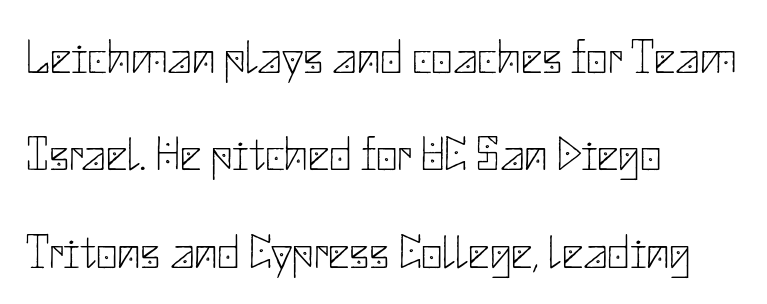
No word sits above an underline. No extra ink here — the face is not bold. Horizontally, the lines are justified to the leading edge only. The glyphs in this specimen are sans serif. Does the lettering tilt? It doesn't — this is upright.
